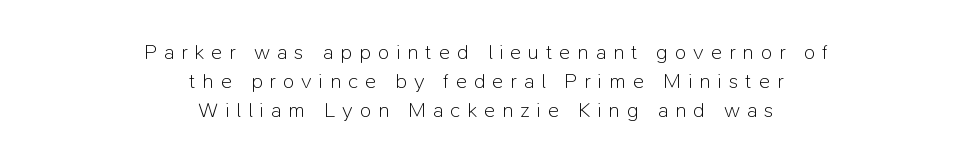
{"italic": "no", "bold": "no", "underline": "no", "align": "center", "line_spacing": "normal", "line_spacing_ratio": 1.37, "letter_spacing": "wide", "letter_spacing_em": 0.33, "glyph_px": 21}
